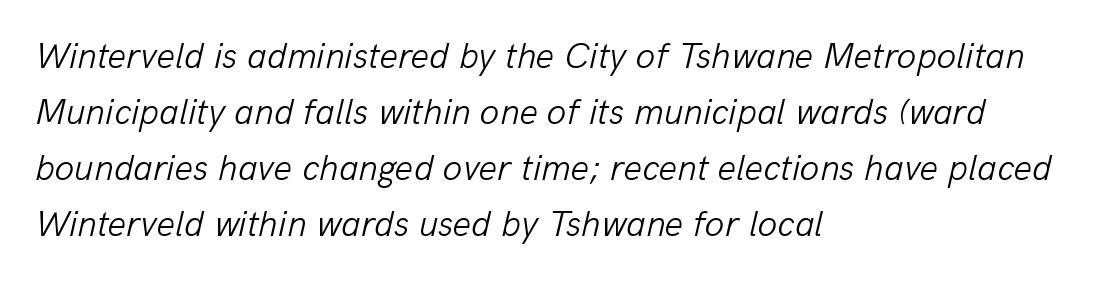
Is this a heavy cut? Hardly; it is regular or lighter. The typography opts for an oblique posture over an upright one. Here the designer chose a conventional face with non-uniform glyph widths. The passage shown stacks its lines at a standard gap. The zone under the glyphs is completely vacant.
